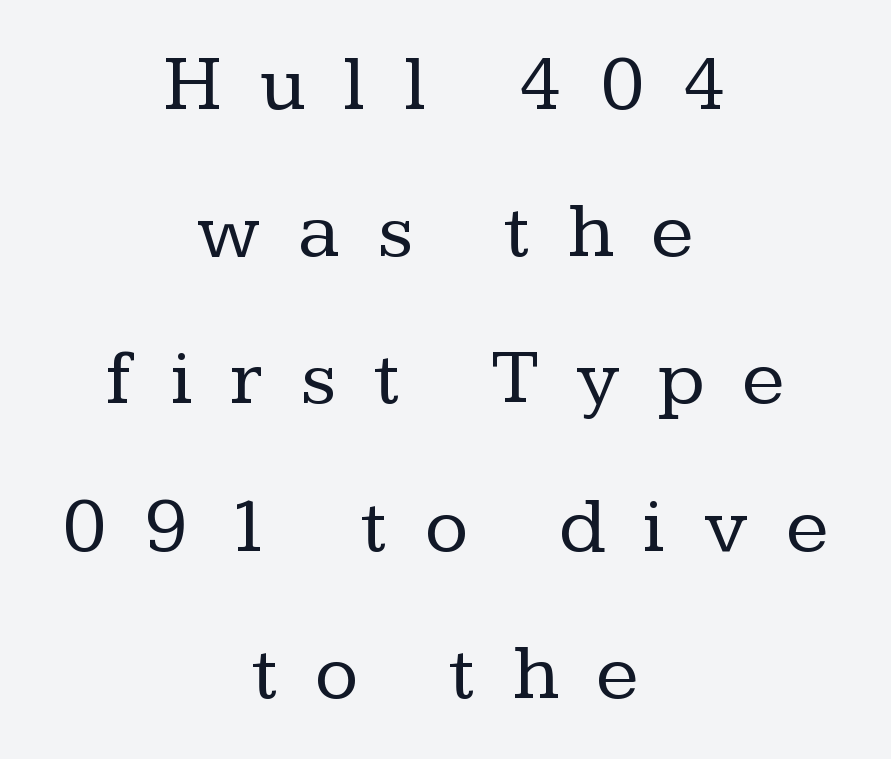
This sample uses a serif face. Type without underlining. The font is comparable to plain body text, perhaps lighter. The face used here is proportionally spaced, like ordinary book or web type. Quick note: not italic, upright.
